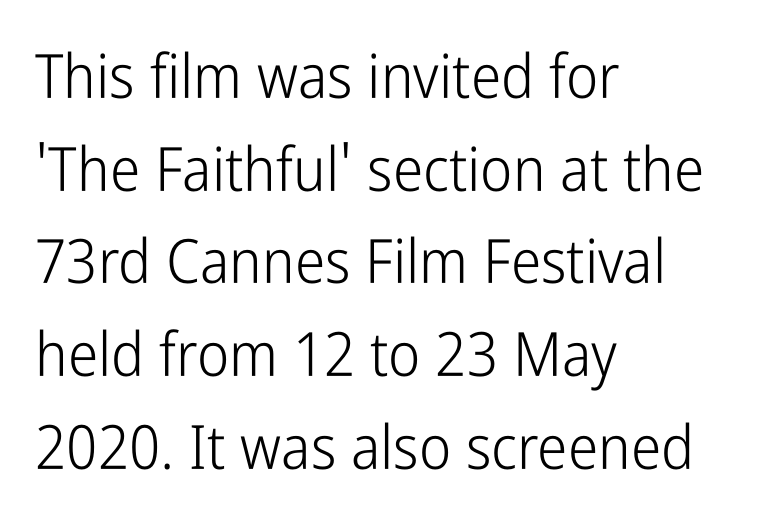
{"serif": "no", "italic": "no", "bold": "no", "weight": "light", "width": "condensed", "stroke_contrast": "low", "x_height": "medium", "monospaced": "no", "underline": "no", "align": "left", "line_spacing": "normal", "line_spacing_ratio": 1.52, "letter_spacing": "normal", "letter_spacing_em": 0.0, "glyph_px": 61}
